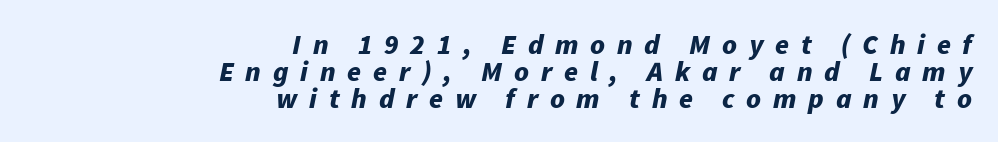
The image shows 28 px bold type, italic (leaning right); set right-aligned, tight line spacing (0.96x), unusually wide letter spacing (+0.42 em), not underlined; low stroke contrast and a medium x-height.
